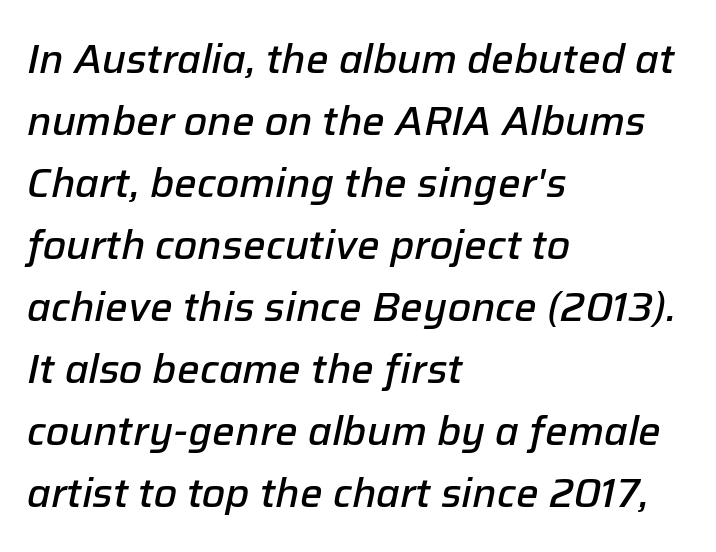
{"italic": "yes", "lean": "right", "slant_degrees": 12, "bold": "semi", "weight": "semibold", "width": "normal", "stroke_contrast": "low", "x_height": "medium", "monospaced": "no", "underline": "no", "align": "left", "line_spacing": "normal", "line_spacing_ratio": 1.55, "letter_spacing": "normal", "letter_spacing_em": 0.0, "glyph_px": 40}
